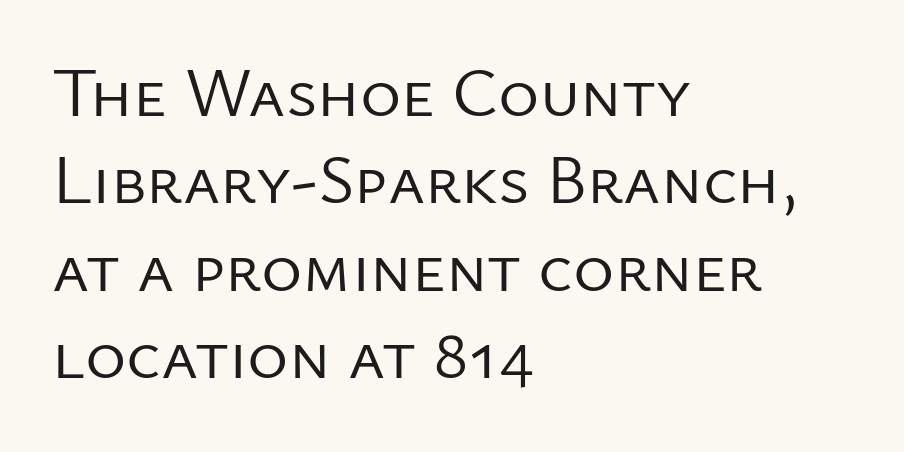
{"serif": "no", "italic": "no", "bold": "no", "weight": "regular", "width": "normal", "stroke_contrast": "low", "x_height": "medium", "monospaced": "no", "underline": "no", "align": "left", "line_spacing": "normal", "line_spacing_ratio": 1.25, "letter_spacing": "normal", "letter_spacing_em": 0.0, "glyph_px": 70}
